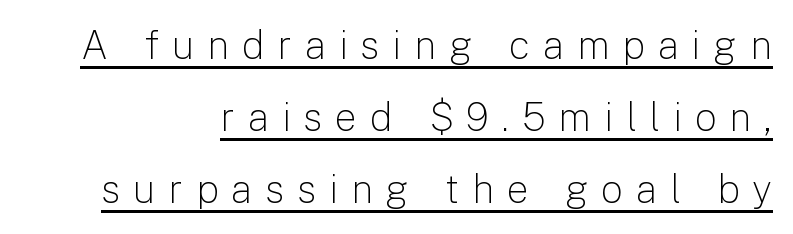
Check where the strokes stop: nothing finishes them off — pure sans. Does the lettering tilt? It doesn't — this is upright. The font is comparable to plain body text, perhaps lighter. The specimen includes a rule beneath the text block's lines.
